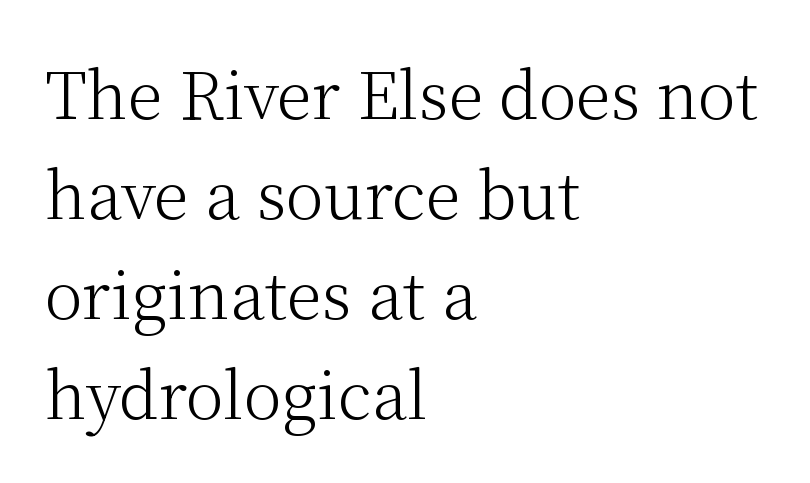
{"serif": "yes", "italic": "no", "bold": "no", "weight": "light", "width": "normal", "stroke_contrast": "medium", "x_height": "medium", "monospaced": "no", "underline": "no", "align": "left", "line_spacing": "normal", "line_spacing_ratio": 1.56, "letter_spacing": "normal", "letter_spacing_em": 0.0, "glyph_px": 64}
